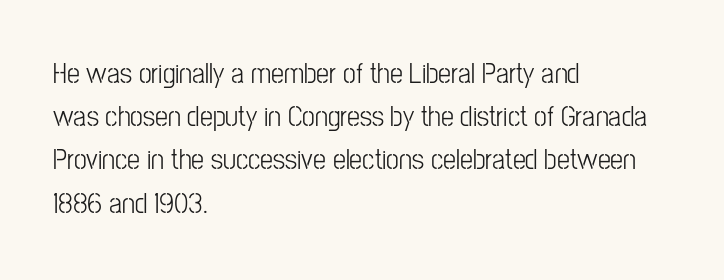
The gaps between neighbouring characters are ordinary and unremarkable. The specimen reads as upright at a glance. The cut favours lightness, reaching ordinary text weight at its darkest. The letters advance in unequal steps, a hallmark of proportional type.
